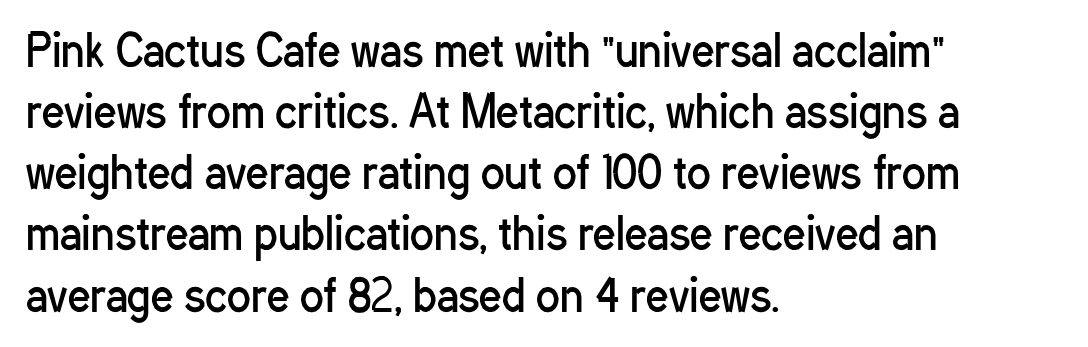
Q: Is the text bold? A: No.
Q: Is the text italic (slanted)? A: No, it is upright.
Q: Is the typeface a serif or a sans-serif typeface? A: Sans-serif.
Q: Is the text underlined? A: No.
Q: How is the paragraph aligned? A: Left-aligned.
Q: Is the spacing between letters normal or unusually wide? A: Normal.
Q: Is the spacing between lines tight, normal or loose? A: Normal.
Q: Width (condensed, normal, or wide)? A: Condensed.
Q: Stroke contrast? A: Low.
Q: x-height? A: Medium.
Q: Monospaced? A: No.
